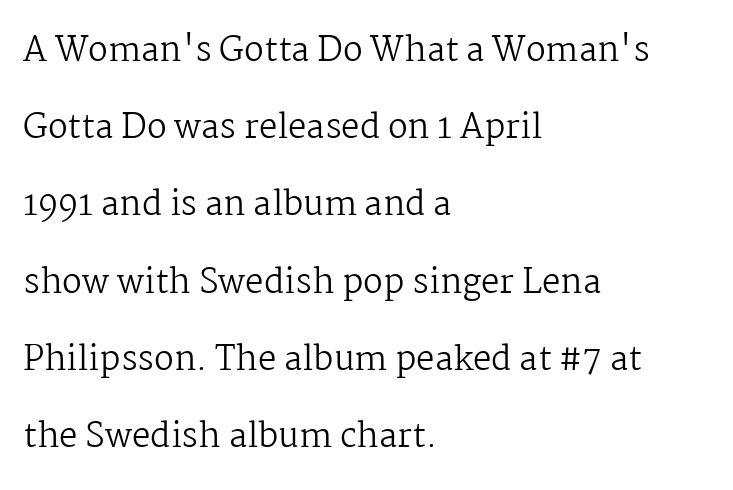
Q: Is the text bold? A: No.
Q: Is the text italic (slanted)? A: No, it is upright.
Q: Is the typeface a serif or a sans-serif typeface? A: Serif.
Q: Is the text underlined? A: No.
Q: How is the paragraph aligned? A: Left-aligned.
Q: Is the spacing between letters normal or unusually wide? A: Normal.
Q: Is the spacing between lines tight, normal or loose? A: Loose.
Q: Width (condensed, normal, or wide)? A: Normal.
Q: Stroke contrast? A: Medium.
Q: x-height? A: Medium.
Q: Monospaced? A: No.
